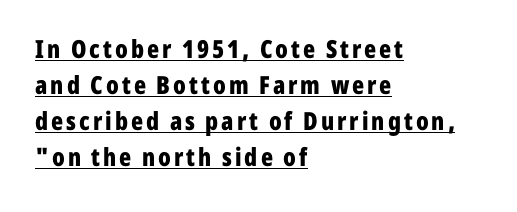
The ragged edge is on the right, which tells us the setting is flush left. Summary of vertical rhythm: regular, with standard interline spacing. The letters stand straight up with perfectly vertical stems. I'd describe the lettering as bold — thick and assertive.
